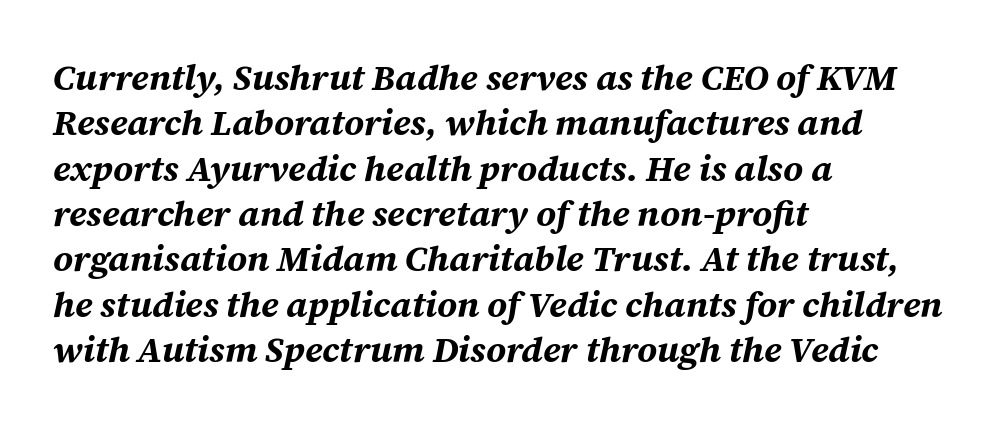
Compared with an ordinary text face, these strokes are far heavier — a full bold. Has an underline been added? It has not. Vertical spacing — default. Does the copy run flush right? No — it runs flush left.
